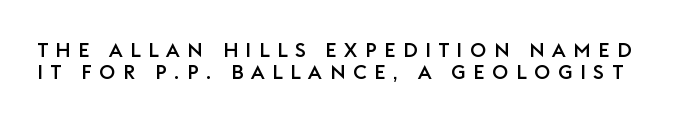
The image shows 20 px text type, upright; set tight line spacing (1.08x), unusually wide letter spacing (+0.38 em), not underlined.
